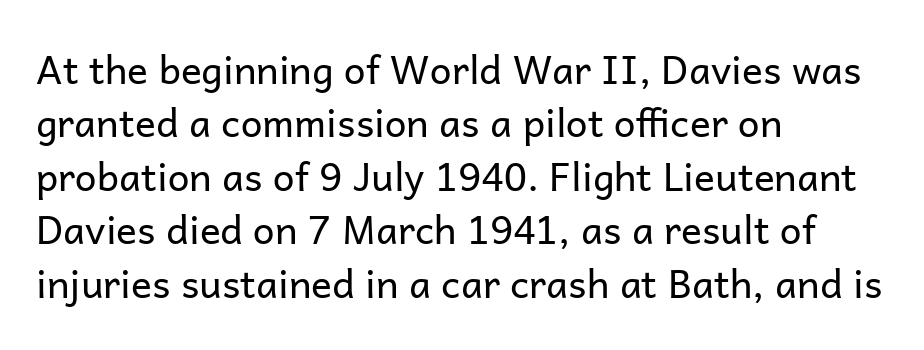
The image shows 39 px regular-weight sans-serif type, upright; set left-aligned, normal line spacing (1.37x), normal letter spacing, not underlined; low stroke contrast and a medium x-height.
